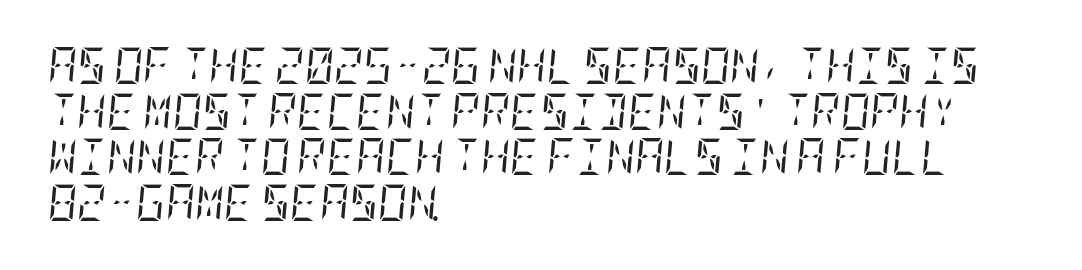
The image shows 36 px regular-weight, condensed serif type, italic (leaning right); set left-aligned, normal line spacing (1.27x), normal letter spacing, not underlined; low stroke contrast and a large x-height.
